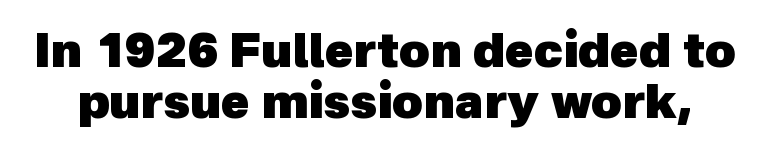
{"serif": "no", "bold": "yes", "weight": "heavy", "width": "normal", "x_height": "medium", "monospaced": "no", "underline": "no", "line_spacing": "tight", "line_spacing_ratio": 1.08, "letter_spacing": "normal", "letter_spacing_em": 0.0, "glyph_px": 47}
